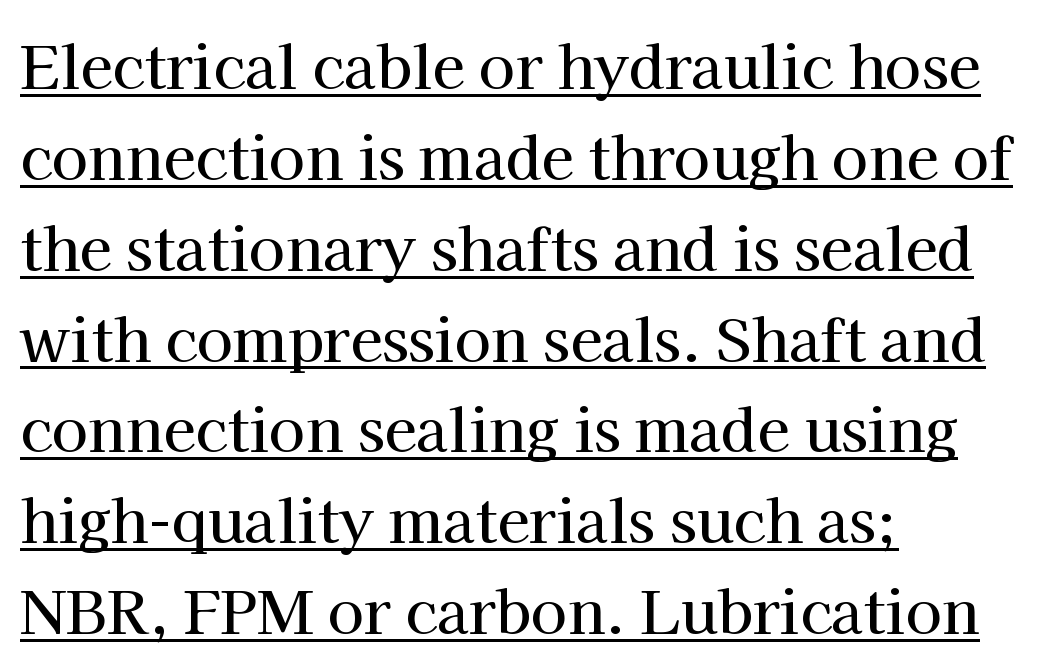
The image shows 59 px serif type, upright; set left-aligned, normal line spacing (1.54x), normal letter spacing, underlined; high stroke contrast and a medium x-height.
